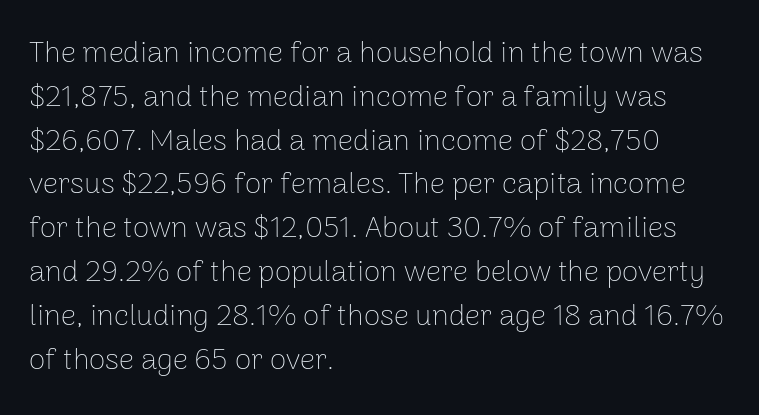
{"serif": "no", "italic": "no", "bold": "no", "weight": "thin", "width": "normal", "stroke_contrast": "low", "x_height": "medium", "monospaced": "no", "underline": "no", "align": "left", "line_spacing": "normal", "line_spacing_ratio": 1.46, "letter_spacing": "normal", "letter_spacing_em": 0.0, "glyph_px": 30}
